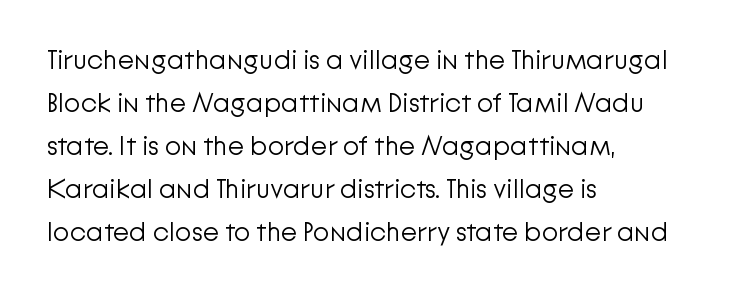
{"italic": "no", "bold": "no", "underline": "no", "align": "left", "line_spacing": "normal", "line_spacing_ratio": 1.59, "letter_spacing": "normal", "letter_spacing_em": 0.0, "glyph_px": 27}
